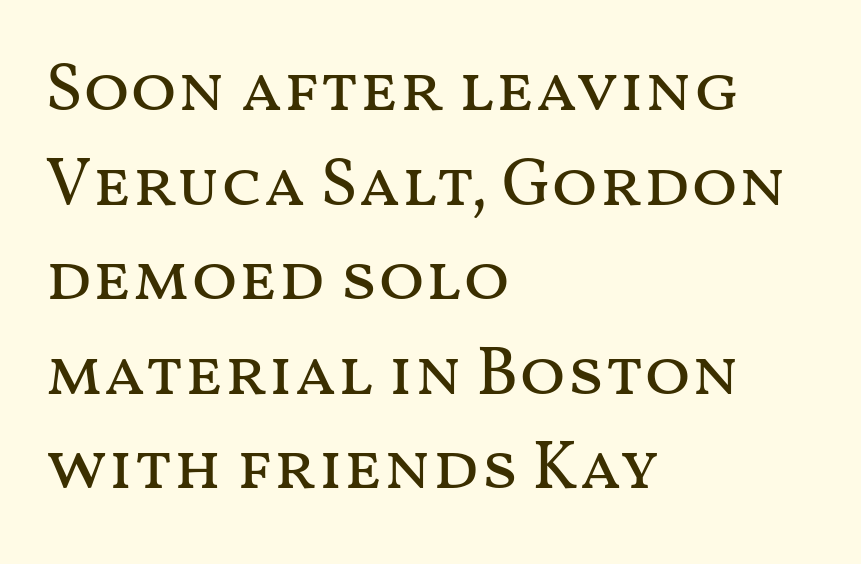
The image shows 68 px regular-weight, wide type, upright; set left-aligned, normal line spacing (1.39x), normal letter spacing, not underlined; medium stroke contrast and a medium x-height.
